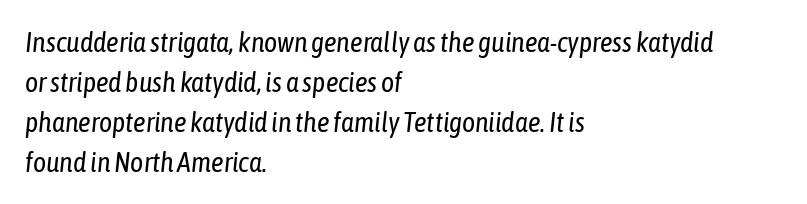
{"italic": "yes", "lean": "right", "slant_degrees": 6, "bold": "no", "weight": "regular", "width": "condensed", "stroke_contrast": "low", "x_height": "medium", "monospaced": "no", "underline": "no", "align": "left", "line_spacing": "normal", "line_spacing_ratio": 1.43, "letter_spacing": "normal", "letter_spacing_em": 0.0, "glyph_px": 28}
